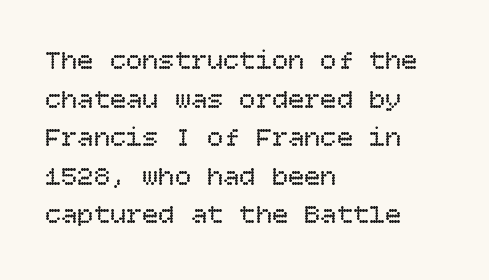
The image shows 27 px text type, upright; set left-aligned, normal line spacing (1.43x), normal letter spacing, not underlined.
